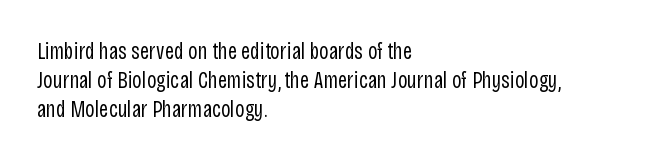
The image shows 23 px text type, upright; set left-aligned, normal line spacing (1.27x), normal letter spacing, not underlined.
